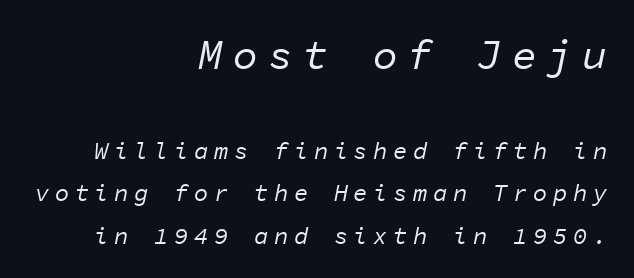
{"italic": "yes", "lean": "right", "slant_degrees": 11, "bold": "no", "weight": "regular", "width": "normal", "stroke_contrast": "low", "x_height": "medium", "monospaced": "yes", "underline": "no", "align": "right", "line_spacing_ratio": 1.77, "letter_spacing": "wide", "letter_spacing_em": 0.23, "larger_block": "first", "size_ratio": 1.75, "glyph_px": 42}
